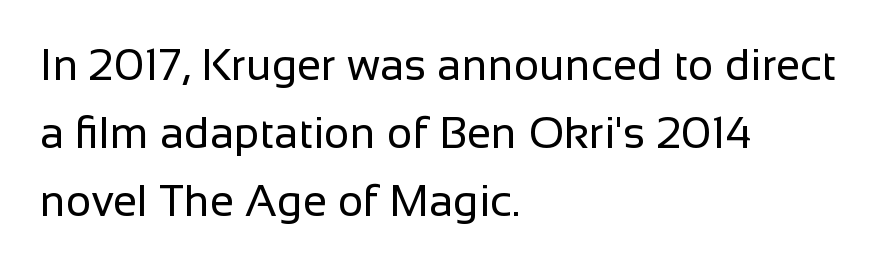
The image shows 44 px regular-weight sans-serif type, upright; set left-aligned, normal line spacing (1.55x), normal letter spacing, not underlined; low stroke contrast and a medium x-height.
